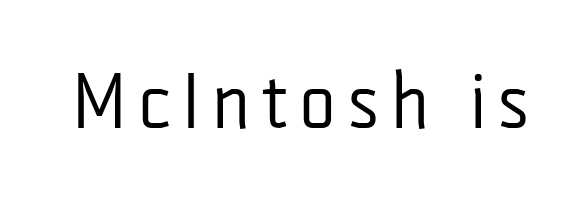
Words float on clear page, feet unadorned. No extra ink here — the face is not bold. I'd call this a sans setting — the letters go barefoot. Do the characters align in a grid? No, the font is proportional.
